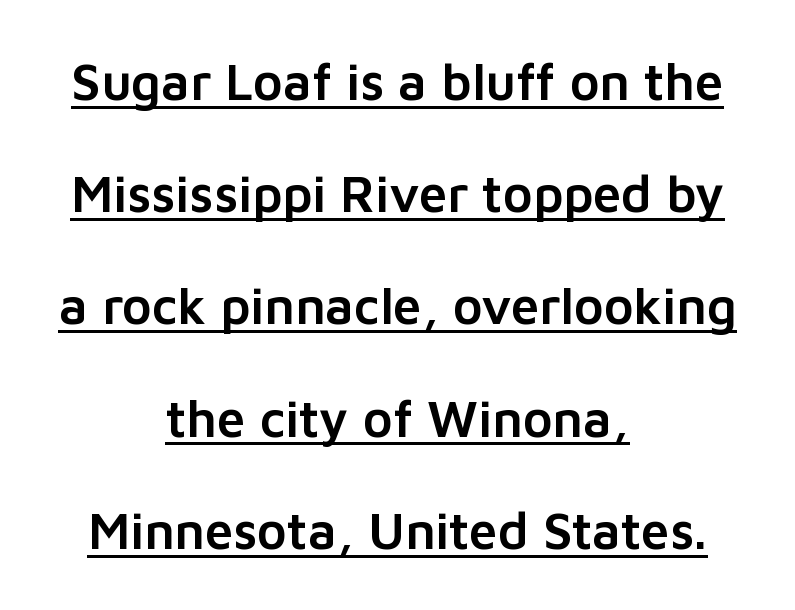
Vertical spacing — loose. Check where the strokes stop: nothing finishes them off — pure sans. You could call the tracking neutral — neither tight nor loose. Caption: multi-line text, centered on the measure. Decoration check: the copy is underlined. It's the straight-up-and-down kind of type.
